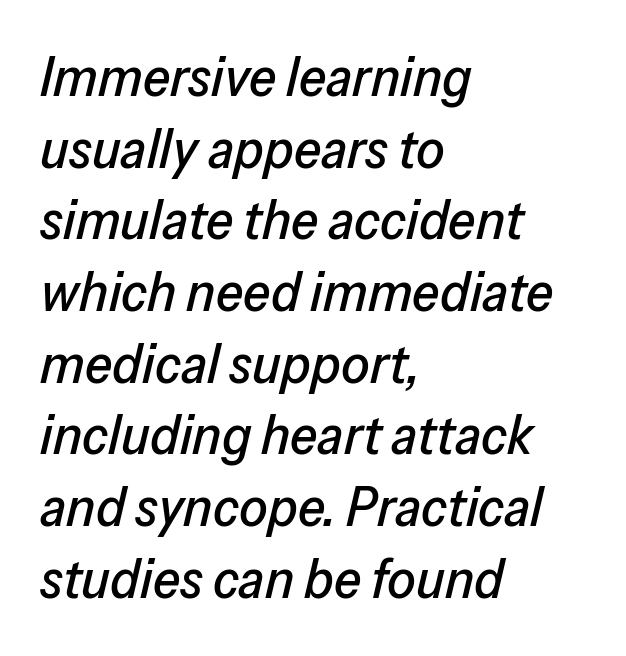
The face used here has a pronounced slope to its letters. Line beginnings align vertically; line endings do not. Spacing verdict: proportional, widths tailored to each character. Descenders hang freely into open space. Glyph-to-glyph distance matches everyday printed text. Evenly set lines give the paragraph a standard silhouette.
